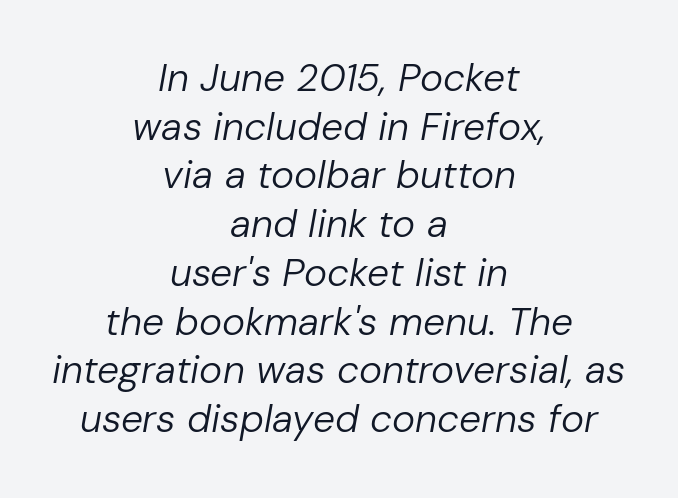
The zone under the glyphs is completely vacant. The letters look calm and open, with moderate or lighter stems. The paragraph shown floats in the horizontal middle. The designer left line spacing at the default. These lines are rendered in a variable-pitch font.
